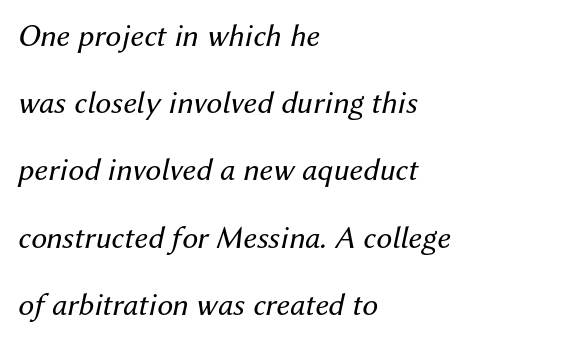
{"italic": "yes", "lean": "right", "slant_degrees": 12, "bold": "no", "weight": "regular", "width": "normal", "stroke_contrast": "medium", "x_height": "medium", "monospaced": "no", "underline": "no", "align": "left", "line_spacing": "loose", "line_spacing_ratio": 2.1, "letter_spacing": "normal", "letter_spacing_em": 0.0, "glyph_px": 32}
